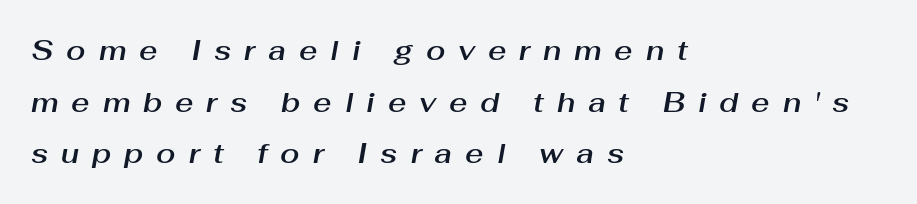
{"italic": "yes", "lean": "right", "slant_degrees": 10, "width": "normal", "stroke_contrast": "medium", "x_height": "medium", "monospaced": "no", "underline": "no", "align": "left", "line_spacing_ratio": 1.84, "letter_spacing": "wide", "letter_spacing_em": 0.46, "glyph_px": 28}
